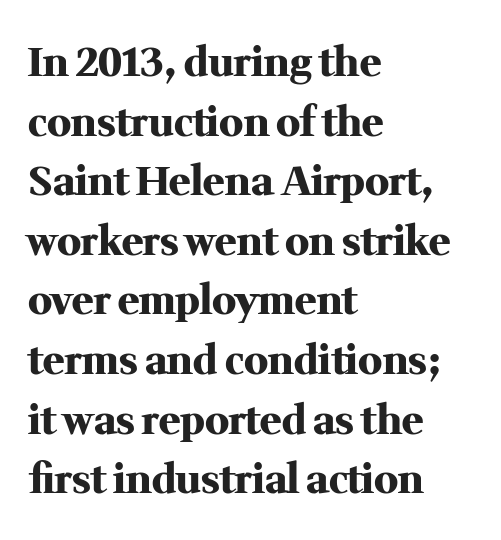
{"serif": "yes", "italic": "no", "bold": "yes", "weight": "heavy", "width": "normal", "stroke_contrast": "medium", "x_height": "medium", "monospaced": "no", "underline": "no", "align": "left", "line_spacing": "normal", "line_spacing_ratio": 1.49, "letter_spacing": "normal", "letter_spacing_em": 0.0, "glyph_px": 40}
